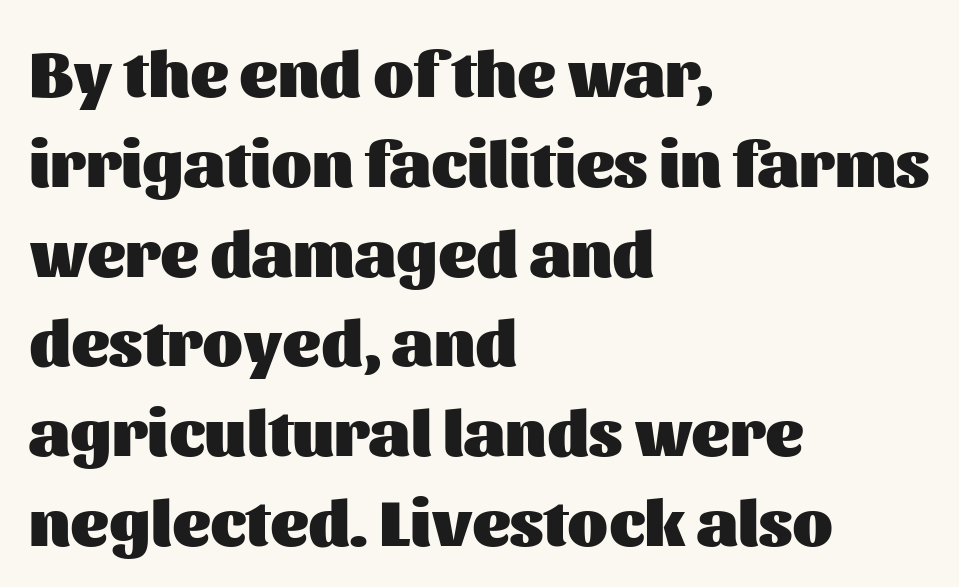
The words here are not underlined. Compared with typical body copy, the letter spacing here is the same. The face used here is a sans, in the tradition of grotesques and geometrics. Every character sits straight up, as roman type does.
